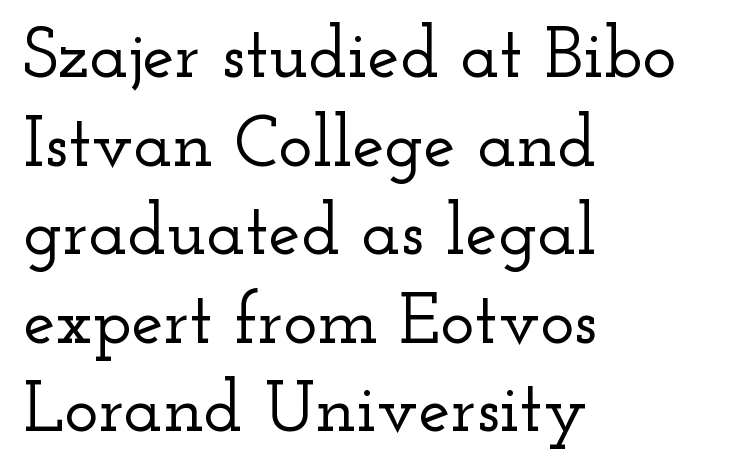
Q: Is the text italic (slanted)? A: No, it is upright.
Q: Is the typeface a serif or a sans-serif typeface? A: Serif.
Q: Is the text underlined? A: No.
Q: How is the paragraph aligned? A: Left-aligned.
Q: Is the spacing between letters normal or unusually wide? A: Normal.
Q: Width (condensed, normal, or wide)? A: Wide.
Q: Stroke contrast? A: Low.
Q: x-height? A: Small.
Q: Monospaced? A: No.
